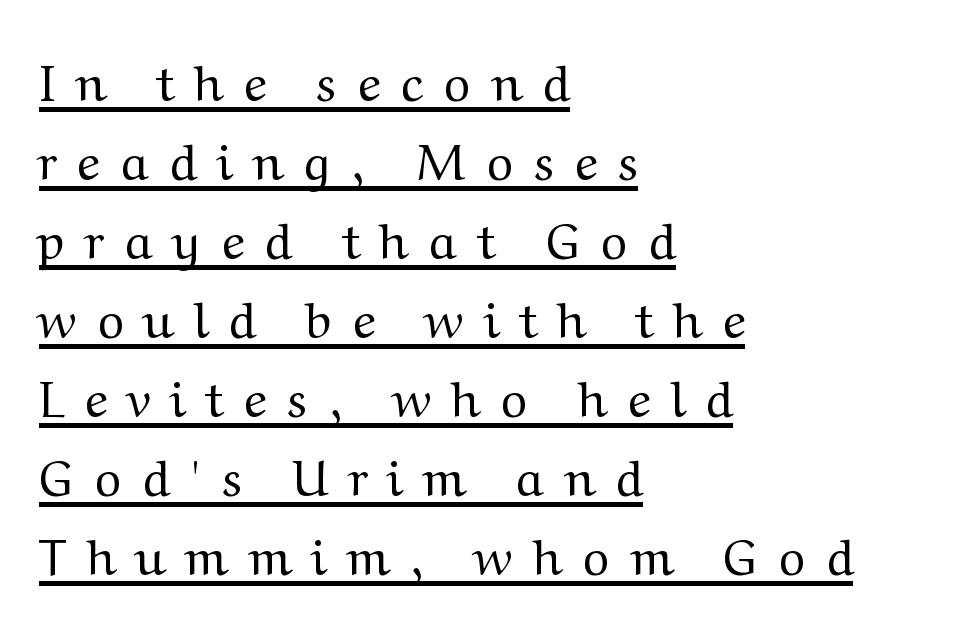
Does a line run under the words? Yes, clearly. The rendering anchors every line to the left-hand side. The characters display serif detailing at their extremities. Regular leading.
